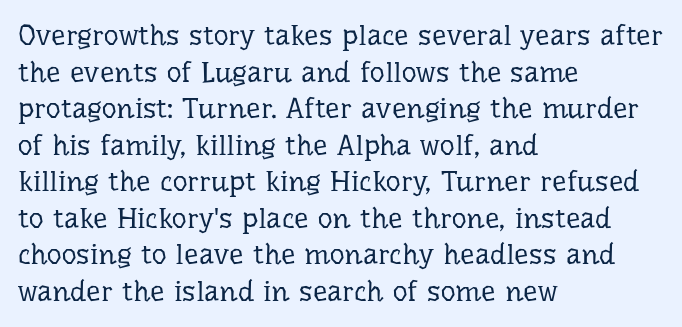
Quick note: not italic, upright. The rendering uses natural spacing where letterforms have individual widths. The letters carry serifs — small finishing strokes at the ends of their stems. Horizontal bands of white between lines are of average thickness. Descenders hang freely into open space.
